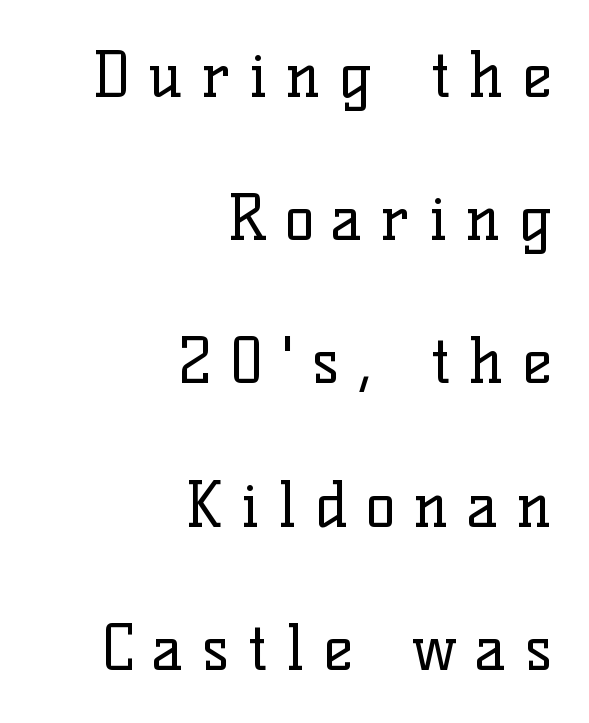
The image shows 62 px regular-weight serif type, upright; set right-aligned, loose line spacing (2.31x), unusually wide letter spacing (+0.3 em), not underlined; low stroke contrast and a medium x-height.
